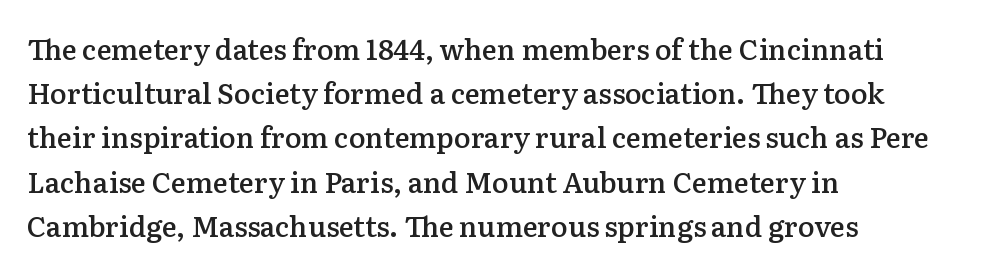
Students, note that the glyphs here touch the page at normal intervals. Looks like regular typesetting: each glyph gets only the width it needs. Quick note: underline off. The font is running at a semibold setting, under full bold. This rendering uses left alignment, leaving the right contour irregular. When letters stand straight like this, we call the style roman or upright.
